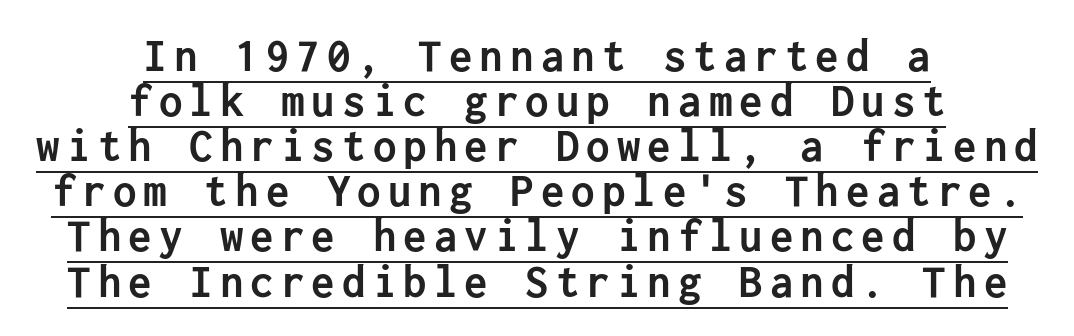
The image shows 47 px semibold sans-serif type, upright; set centered, tight line spacing (0.96x), underlined; low stroke contrast and a medium x-height.
